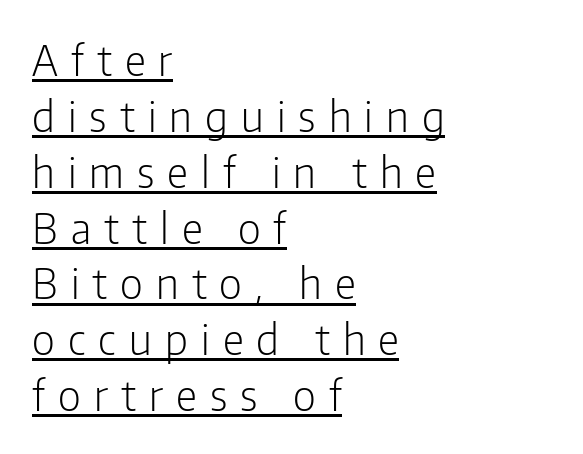
Q: Is the text bold? A: No.
Q: Is the text italic (slanted)? A: No, it is upright.
Q: Is the typeface a serif or a sans-serif typeface? A: Sans-serif.
Q: Is the text underlined? A: Yes.
Q: How is the paragraph aligned? A: Left-aligned.
Q: Is the spacing between letters normal or unusually wide? A: Unusually wide.
Q: Is the spacing between lines tight, normal or loose? A: Normal.
Q: Width (condensed, normal, or wide)? A: Condensed.
Q: Stroke contrast? A: Low.
Q: x-height? A: Medium.
Q: Monospaced? A: No.
